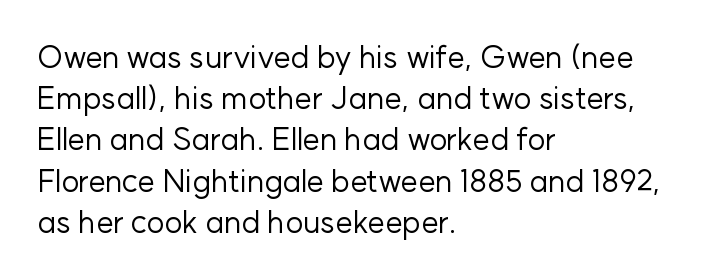
{"serif": "no", "italic": "no", "bold": "no", "weight": "regular", "width": "normal", "stroke_contrast": "low", "x_height": "medium", "monospaced": "no", "underline": "no", "align": "left", "line_spacing": "normal", "line_spacing_ratio": 1.33, "letter_spacing": "normal", "letter_spacing_em": 0.0, "glyph_px": 31}
